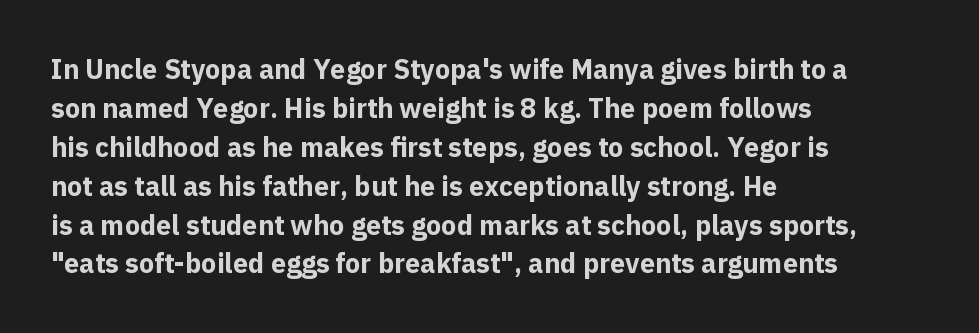
The image shows 27 px bold type, upright; set left-aligned, normal line spacing (1.44x), normal letter spacing, not underlined.
